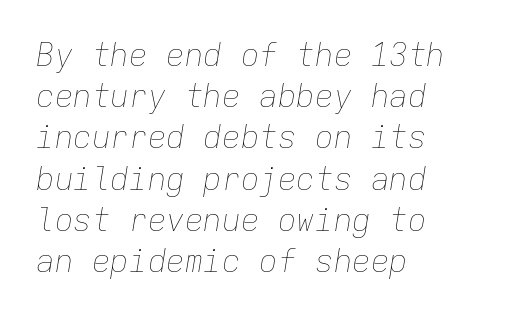
Descender tails drop into unmarked territory. Looking at the ascenders, they clearly lean. The block of text has a typical density, with ordinary space between rows. The face looks like a standard text weight, possibly lighter. Short and long lines alike share a common starting point at left. The passage shown is typed in a monospace face where columns stay perfectly aligned.
